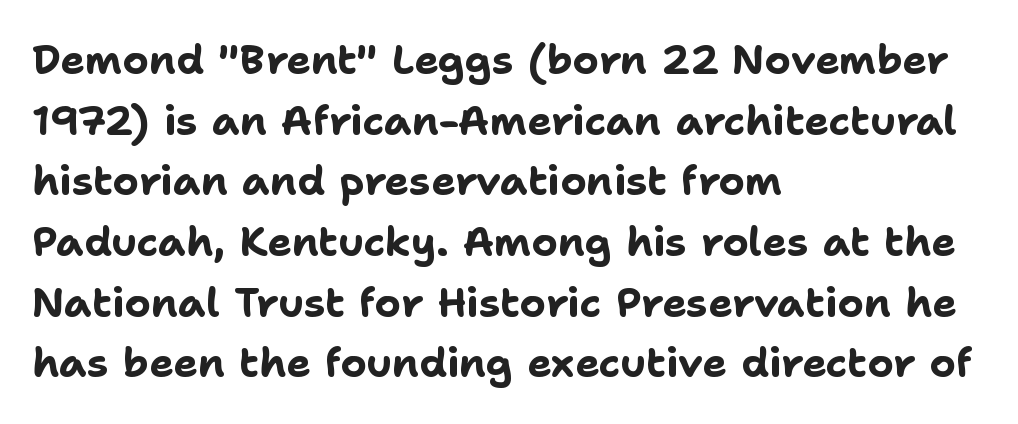
{"serif": "no", "italic": "no", "bold": "yes", "weight": "bold", "width": "normal", "stroke_contrast": "low", "x_height": "medium", "monospaced": "no", "underline": "no", "align": "left", "line_spacing": "normal", "line_spacing_ratio": 1.48, "letter_spacing": "normal", "letter_spacing_em": 0.0, "glyph_px": 41}
